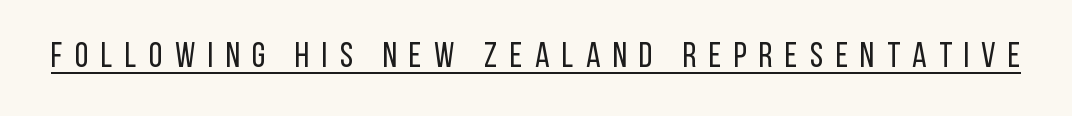
The font family rendered here belongs to the sans-serif group. A light-to-regular cut is what we see here. Quick note: not italic, upright. Is the letter spacing exaggerated? Yes — the characters are pushed far apart.
